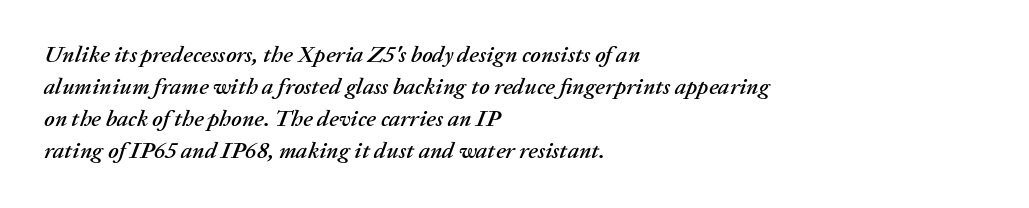
The glyphs look as if they've been sheared to an angle. Typeset ragged right — the left edge is the straight one. Between one letter and the next there's only the usual sliver of space. Horizontal bands of white between lines are of average thickness.
